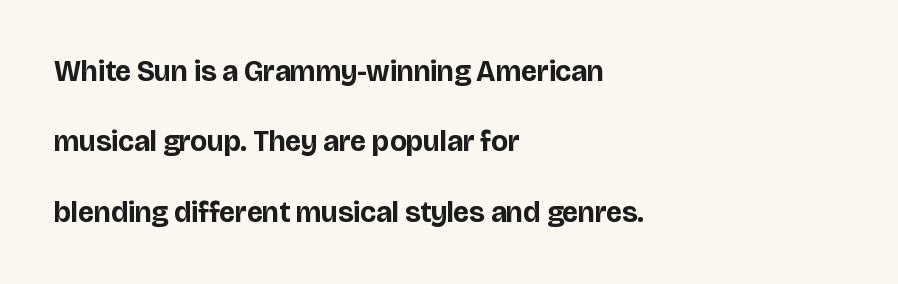
Left-aligned paragraph, ragged on the right. Posture: vertical. Type style note: lacks serifs. Each letter keeps its own natural width here, so spacing adapts to shape.
